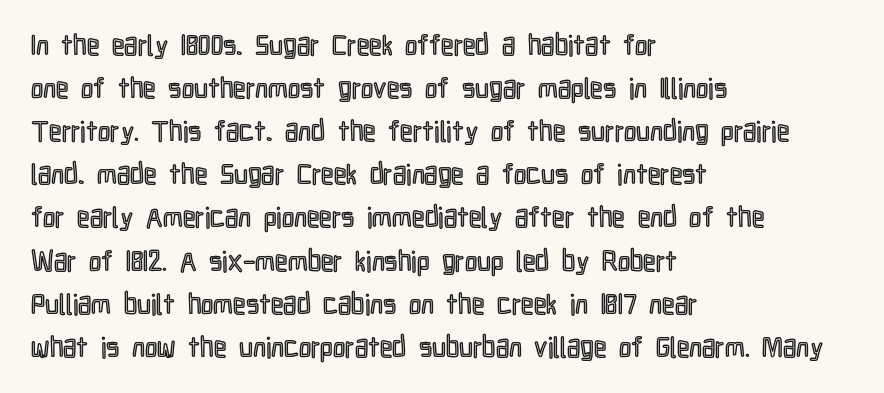
{"italic": "no", "width": "condensed", "x_height": "medium", "monospaced": "no", "underline": "no", "align": "left", "line_spacing": "normal", "line_spacing_ratio": 1.54, "letter_spacing": "normal", "letter_spacing_em": 0.0, "glyph_px": 28}
